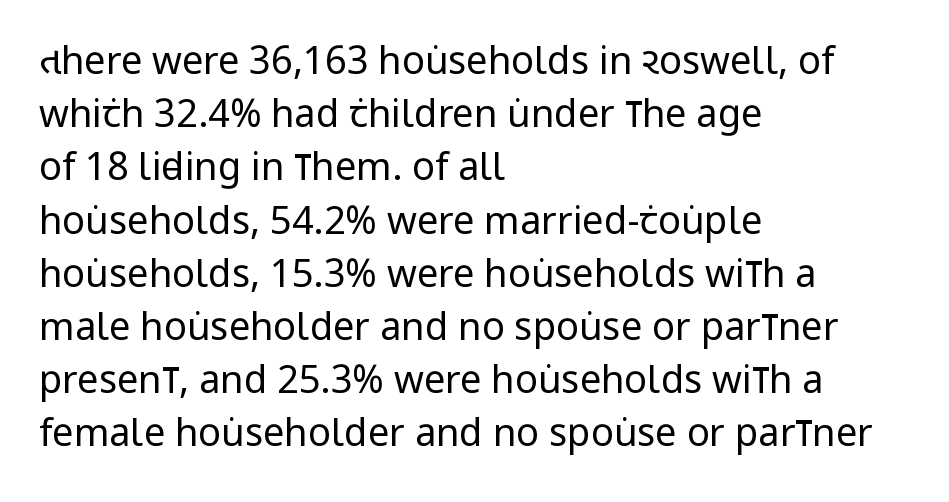
Q: Is the text bold? A: No.
Q: Is the text italic (slanted)? A: No, it is upright.
Q: Is the typeface a serif or a sans-serif typeface? A: Sans-serif.
Q: Is the text underlined? A: No.
Q: How is the paragraph aligned? A: Left-aligned.
Q: Is the spacing between letters normal or unusually wide? A: Normal.
Q: Is the spacing between lines tight, normal or loose? A: Normal.
Q: Width (condensed, normal, or wide)? A: Condensed.
Q: Stroke contrast? A: Low.
Q: x-height? A: Large.
Q: Monospaced? A: No.
